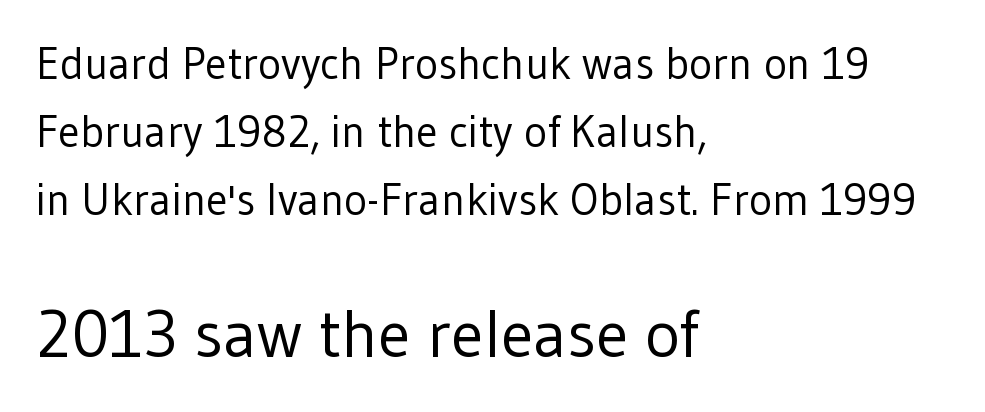
The image shows 66 px regular-weight sans-serif type, upright; set left-aligned, normal line spacing (1.54x), normal letter spacing, not underlined; the second (bottom) block is 1.5x larger; low stroke contrast and a medium x-height.
